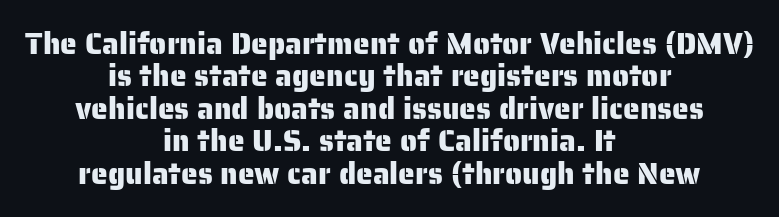
Q: Is the text italic (slanted)? A: No, it is upright.
Q: Is the typeface a serif or a sans-serif typeface? A: Sans-serif.
Q: Is the text underlined? A: No.
Q: How is the paragraph aligned? A: Centered.
Q: Is the spacing between letters normal or unusually wide? A: Normal.
Q: Is the spacing between lines tight, normal or loose? A: Tight.
Q: Width (condensed, normal, or wide)? A: Normal.
Q: Stroke contrast? A: Low.
Q: x-height? A: Medium.
Q: Monospaced? A: No.
